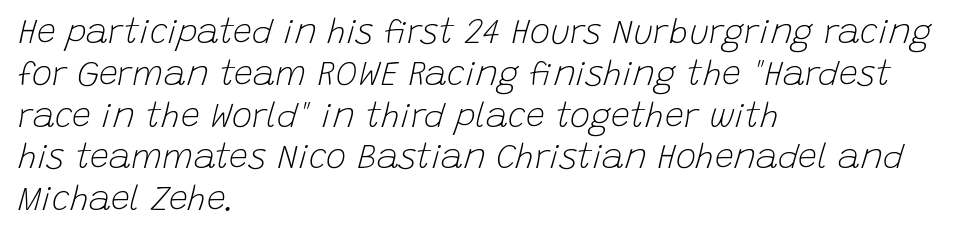
The image shows 34 px light type, italic (leaning right); set left-aligned, line spacing 1.23x, normal letter spacing, not underlined; low stroke contrast and a large x-height.
